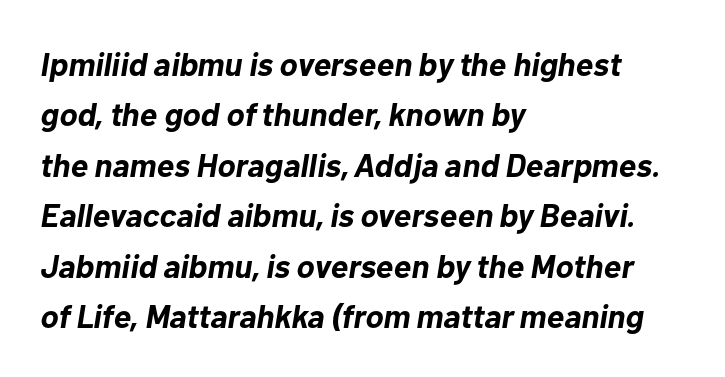
The image shows 33 px bold type, italic (leaning right); set left-aligned, normal line spacing (1.53x), normal letter spacing, not underlined; low stroke contrast and a medium x-height.
